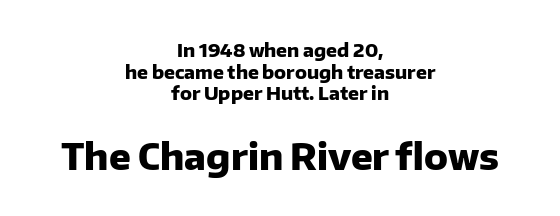
The image shows 36 px heavy sans-serif type, upright; set centered, line spacing 1.2x, normal letter spacing, not underlined; the second (bottom) block is 2.0x larger; low stroke contrast and a medium x-height.
